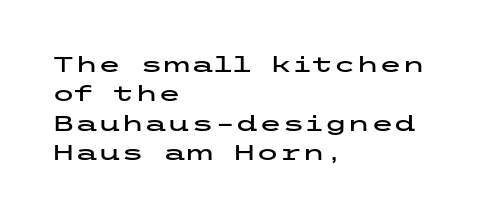
The image shows 21 px text type, upright; set left-aligned, normal line spacing (1.4x), normal letter spacing, not underlined.
